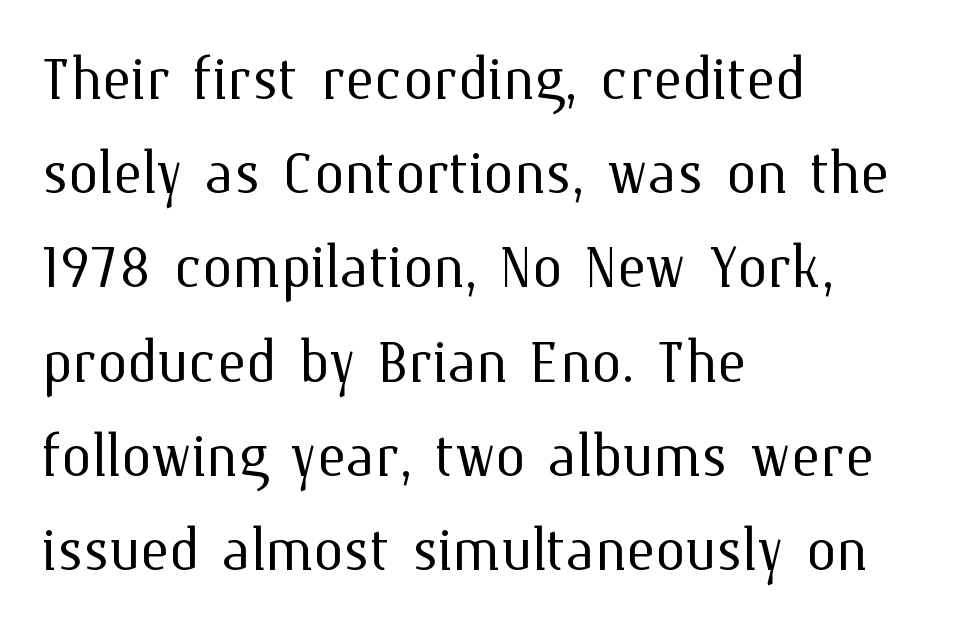
The image shows 76 px light type, upright; set left-aligned, line spacing 1.24x, normal letter spacing, not underlined; medium stroke contrast and a medium x-height.
